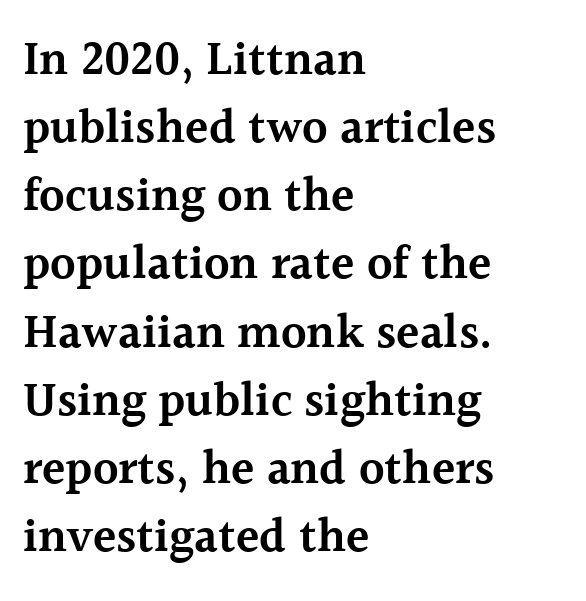
{"serif": "yes", "italic": "no", "bold": "semi", "weight": "semibold", "width": "normal", "x_height": "medium", "monospaced": "no", "underline": "no", "align": "left", "line_spacing": "normal", "line_spacing_ratio": 1.42, "letter_spacing": "normal", "letter_spacing_em": 0.0, "glyph_px": 48}
